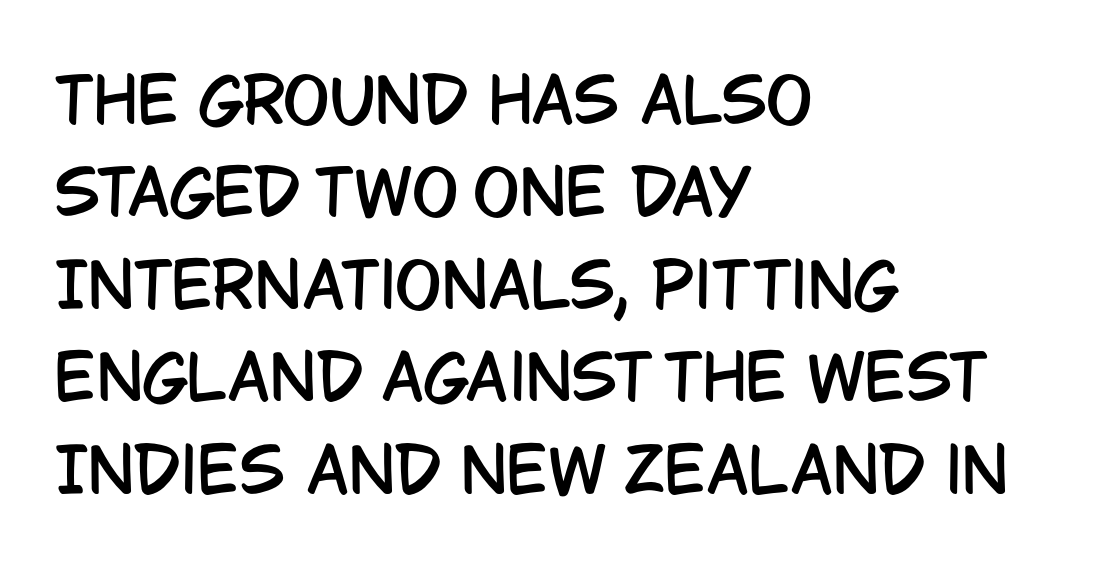
This sample uses a sans-serif face. The text block is weighted toward the left margin, trailing off unevenly rightward. Regarding leading, the lines here are spaced in the standard way. Here the designer chose a conventional face with non-uniform glyph widths. No word sits above an underline.
